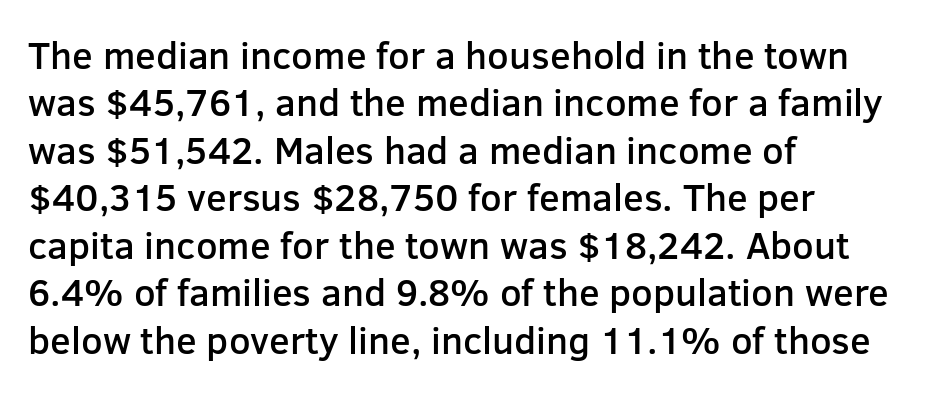
{"serif": "no", "italic": "no", "bold": "semi", "weight": "semibold", "width": "normal", "stroke_contrast": "low", "x_height": "medium", "monospaced": "no", "underline": "no", "align": "left", "line_spacing": "normal", "line_spacing_ratio": 1.25, "letter_spacing": "normal", "letter_spacing_em": 0.0, "glyph_px": 38}
